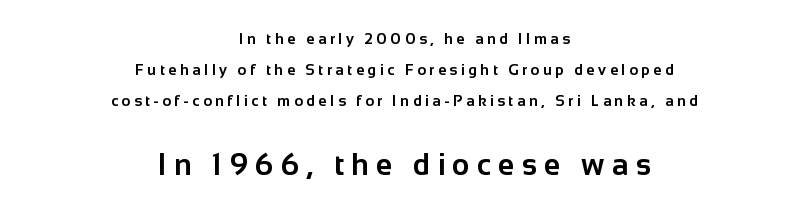
{"serif": "no", "italic": "no", "bold": "yes", "weight": "bold", "width": "normal", "stroke_contrast": "low", "x_height": "medium", "monospaced": "no", "underline": "no", "align": "center", "line_spacing": "loose", "line_spacing_ratio": 2.07, "letter_spacing": "wide", "letter_spacing_em": 0.24, "larger_block": "second", "size_ratio": 2.0, "glyph_px": 30}
